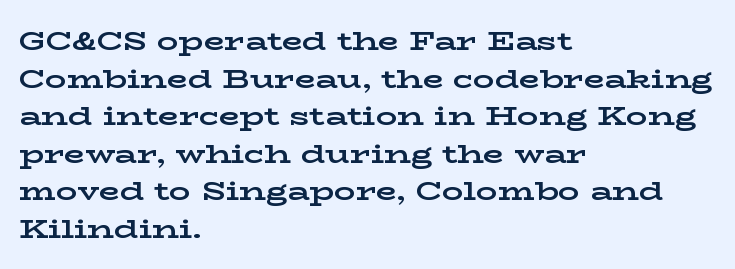
Its strokes are broad and dark, the hallmark of bold type. The letterforms sit shoulder to shoulder at normal distance. Horizontal alignment here is leftward, the default for most running prose. Each new line begins a customary step beneath the previous one. Has an underline been added? It has not. Characters remain perfectly vertical along every line.
